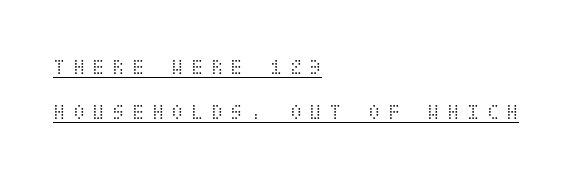
Q: Is the text bold? A: No.
Q: Is the text italic (slanted)? A: No, it is upright.
Q: Is the text underlined? A: Yes.
Q: How is the paragraph aligned? A: Left-aligned.
Q: Is the spacing between letters normal or unusually wide? A: Unusually wide.
Q: Is the spacing between lines tight, normal or loose? A: Loose.
